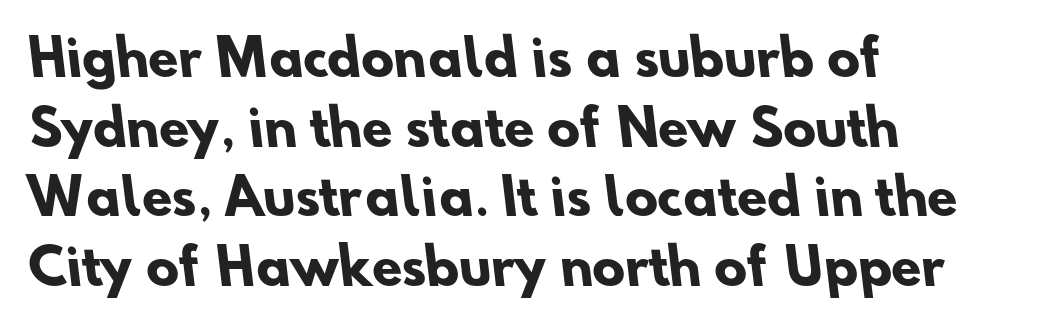
Tracking value appears to be zero — textbook default spacing. Note the varied advance widths — an 'i' is clearly narrower than an 'm'. Each new line begins a customary step beneath the previous one. As a designer I'd log this as weight 700, bold. Any mark beneath the type? The region is blank. Are there feet on the stems? There aren't — it's a sans.
